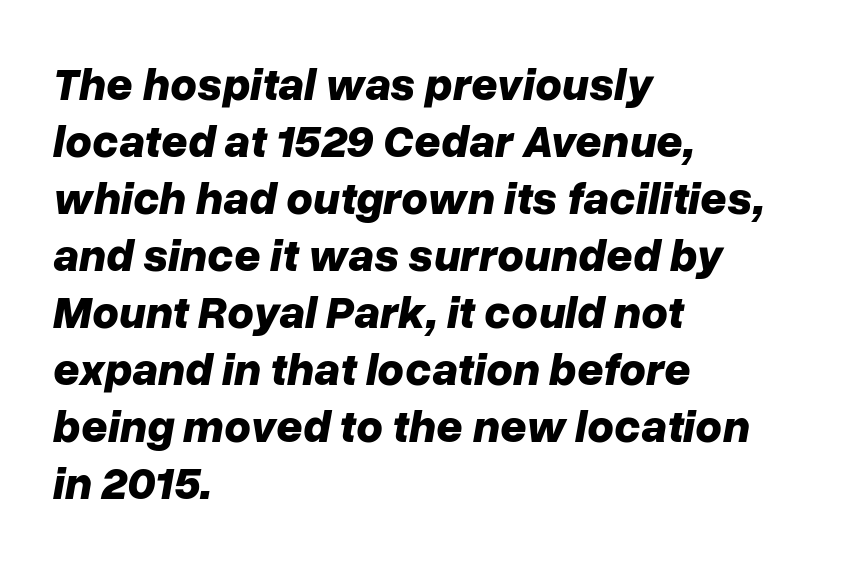
The image shows 46 px bold type, italic (leaning right); set left-aligned, line spacing 1.24x, normal letter spacing, not underlined; low stroke contrast and a medium x-height.
